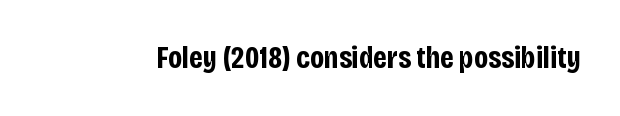
{"serif": "no", "italic": "no", "bold": "yes", "weight": "bold", "width": "condensed", "stroke_contrast": "low", "x_height": "large", "monospaced": "no", "underline": "no", "letter_spacing": "normal", "letter_spacing_em": 0.0, "glyph_px": 31}
